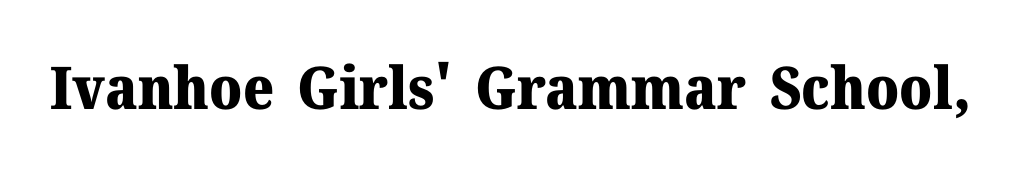
The image shows 59 px heavy serif type, upright; set normal letter spacing, not underlined; medium stroke contrast and a medium x-height.
